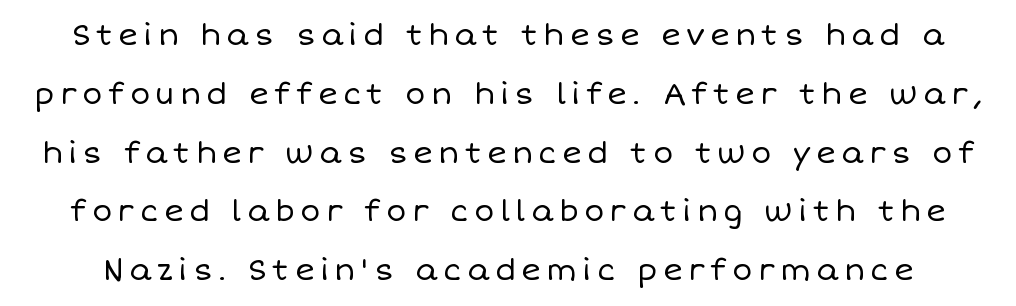
Q: Is the text bold? A: No.
Q: Is the text italic (slanted)? A: No, it is upright.
Q: Is the text underlined? A: No.
Q: Is the spacing between lines tight, normal or loose? A: Loose.
Q: Width (condensed, normal, or wide)? A: Normal.
Q: Stroke contrast? A: Low.
Q: x-height? A: Large.
Q: Monospaced? A: No.
